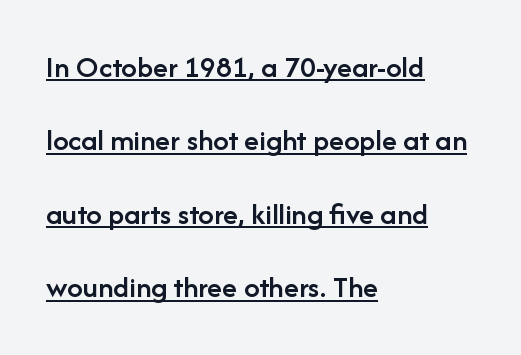
The image shows 31 px semibold sans-serif type, upright; set left-aligned, loose line spacing (2.37x), normal letter spacing, underlined; low stroke contrast and a medium x-height.
